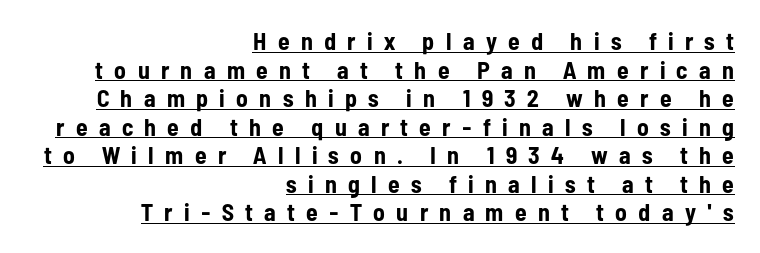
The image shows 24 px bold type, upright; set right-aligned, line spacing 1.19x, unusually wide letter spacing (+0.47 em), underlined.
